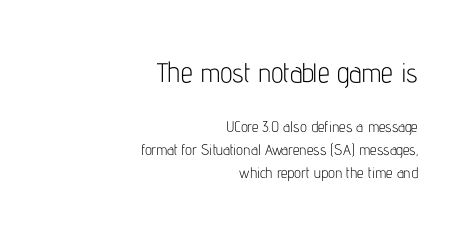
The image shows 27 px text type, upright; set right-aligned, normal line spacing (1.51x), normal letter spacing, not underlined; the first (top) block is 1.8x larger.
